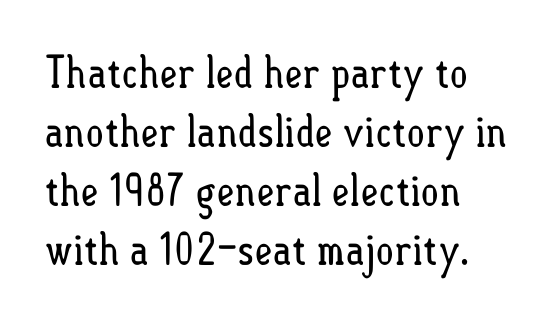
The image shows 44 px regular-weight, condensed type, upright; set left-aligned, normal line spacing (1.34x), normal letter spacing, not underlined; low stroke contrast and a small x-height.
